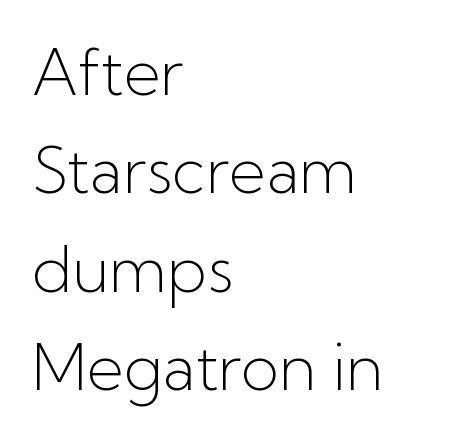
The specimen reads as upright at a glance. To sum up the face: it is a sans, with no serifs. The setting favours the left margin, as ordinary paragraphs usually do. In terms of letterspacing, this is plain default setting.
